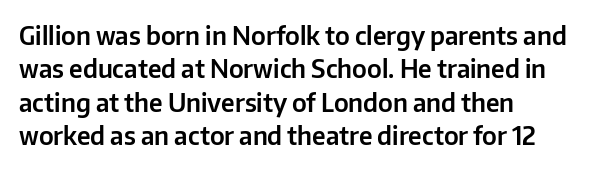
The image shows 25 px text type, upright; set left-aligned, normal line spacing (1.34x), normal letter spacing, not underlined.
